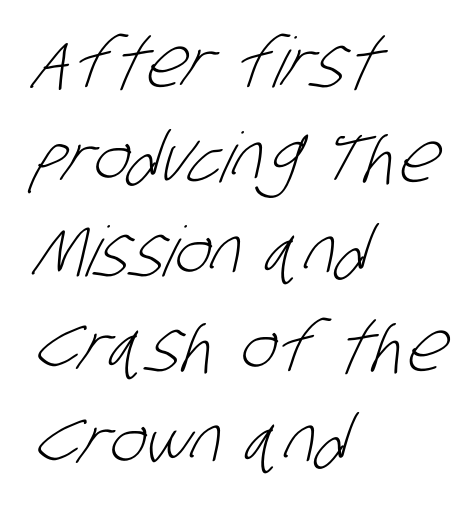
The image shows 69 px light, condensed sans-serif type; set left-aligned, normal line spacing (1.37x), normal letter spacing, not underlined; low stroke contrast and a large x-height.
